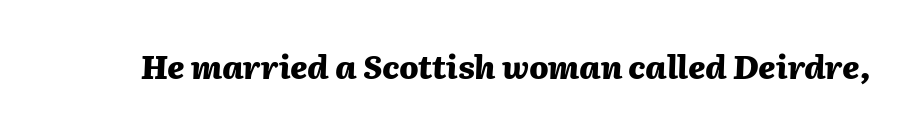
Q: Is the text bold? A: Yes.
Q: Is the text italic (slanted)? A: Yes, it leans right by about 2 degrees.
Q: Is the text underlined? A: No.
Q: Is the spacing between letters normal or unusually wide? A: Normal.
Q: Width (condensed, normal, or wide)? A: Normal.
Q: Stroke contrast? A: Medium.
Q: x-height? A: Medium.
Q: Monospaced? A: No.
